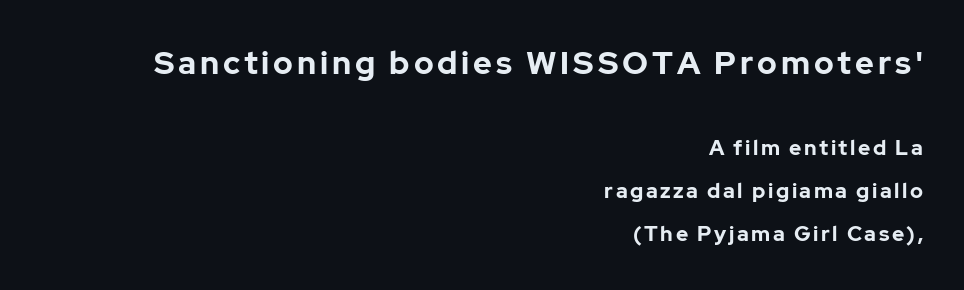
Chunky letters — that's bold for sure. Bare-footed words on every line. Every stem runs plumb, perpendicular to the baseline. This sample has the flowing, uneven cadence of proportional lettering. Size contrast runs from large at the top to small at the bottom. Visually the block forms a straight wall on the right and a jagged coastline on the left.
